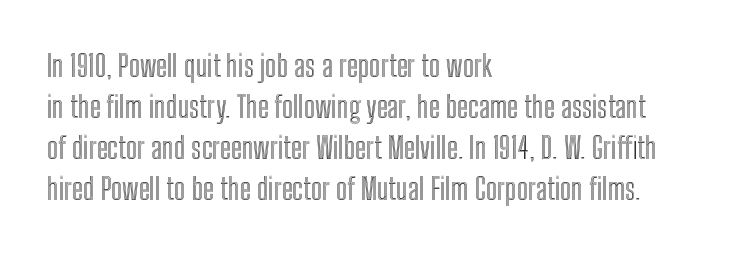
How would I describe the line gaps? Plain and ordinary. Nope, not italic — everything's standing straight. This sample is left-justified, so line endings fall wherever the words run out. The letters sit at their default tracking, neither squeezed nor spread. Proportional: the letters do not fall into vertical columns.
